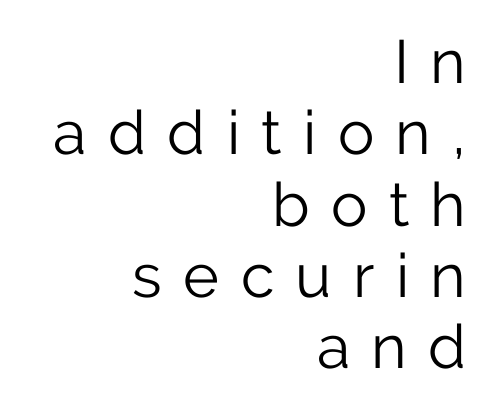
The image shows 61 px light sans-serif type, upright; set right-aligned, line spacing 1.17x, unusually wide letter spacing (+0.35 em), not underlined; low stroke contrast and a medium x-height.
